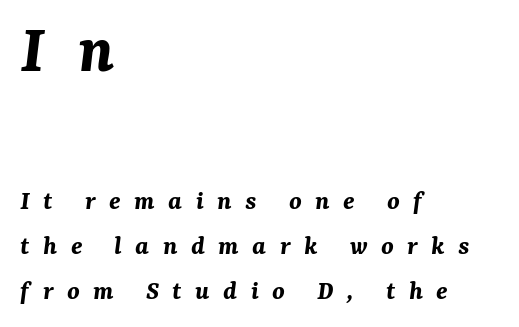
The image shows 70 px bold type, italic (leaning right); set left-aligned, normal line spacing (1.6x), unusually wide letter spacing (+0.48 em), not underlined; the first (top) block is 2.5x larger; medium stroke contrast and a medium x-height.
